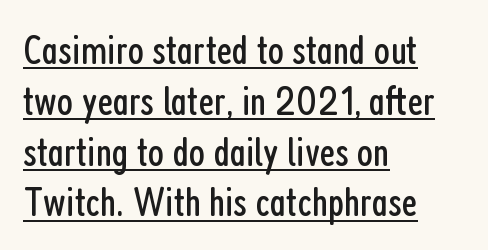
The image shows 42 px regular-weight, condensed sans-serif type, upright; set left-aligned, line spacing 1.21x, normal letter spacing, underlined; low stroke contrast and a medium x-height.
